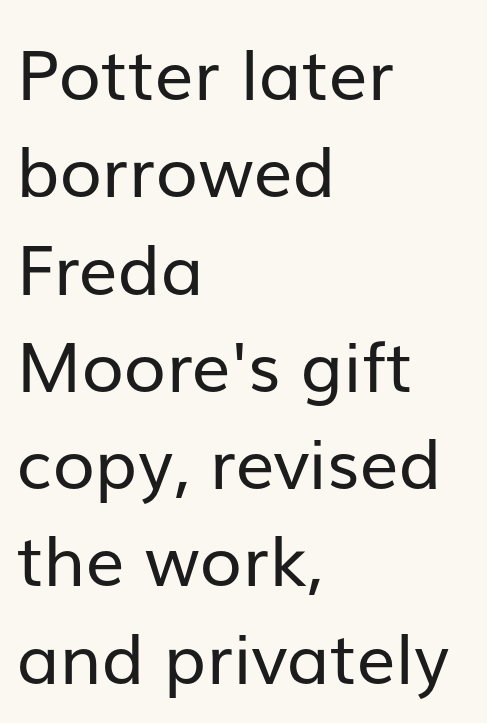
Q: Is the text bold? A: No.
Q: Is the text italic (slanted)? A: No, it is upright.
Q: Is the typeface a serif or a sans-serif typeface? A: Sans-serif.
Q: Is the text underlined? A: No.
Q: How is the paragraph aligned? A: Left-aligned.
Q: Is the spacing between letters normal or unusually wide? A: Normal.
Q: Is the spacing between lines tight, normal or loose? A: Normal.
Q: Width (condensed, normal, or wide)? A: Normal.
Q: Stroke contrast? A: Low.
Q: x-height? A: Medium.
Q: Monospaced? A: No.
